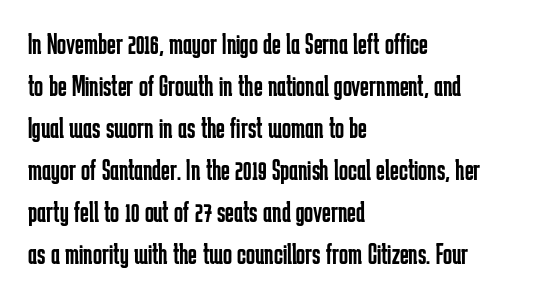
Q: Is the text bold? A: No.
Q: Is the text italic (slanted)? A: No, it is upright.
Q: Is the typeface a serif or a sans-serif typeface? A: Sans-serif.
Q: Is the text underlined? A: No.
Q: How is the paragraph aligned? A: Left-aligned.
Q: Is the spacing between letters normal or unusually wide? A: Normal.
Q: Is the spacing between lines tight, normal or loose? A: Normal.
Q: Width (condensed, normal, or wide)? A: Condensed.
Q: Stroke contrast? A: Low.
Q: x-height? A: Medium.
Q: Monospaced? A: No.
